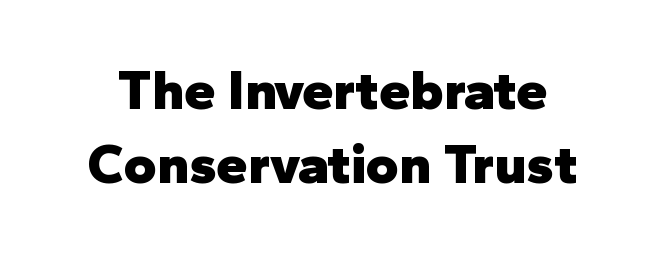
The horizontal fit of the characters is conventional and even. Descenders hang freely into open space. Does the leading feel generous? No, just average. Weight check: bold — yes, fully. Italic: no, the glyphs are upright roman. Varying glyph widths throughout — classic text-font behaviour.
